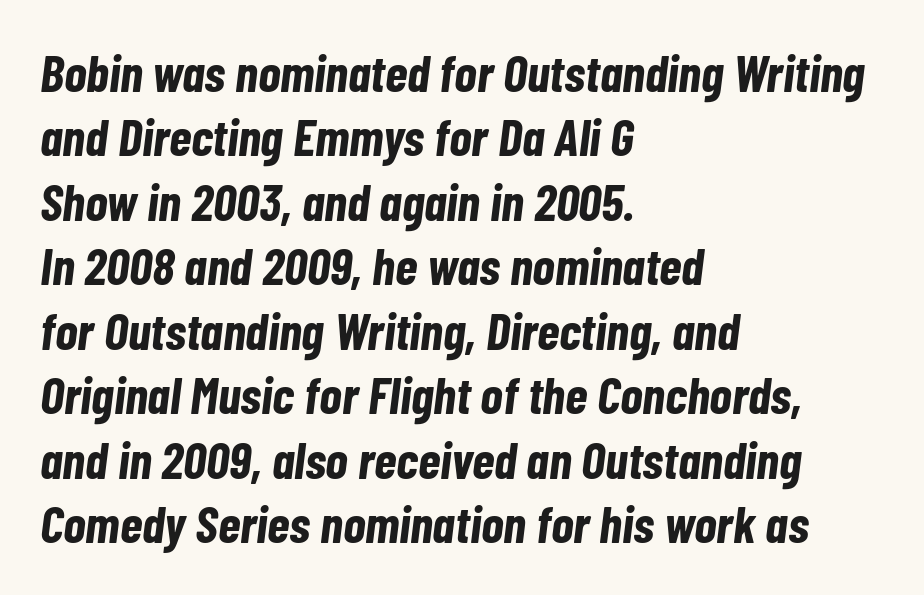
Q: Is the text bold? A: Yes.
Q: Is the text italic (slanted)? A: Yes, it leans right by about 7 degrees.
Q: Is the text underlined? A: No.
Q: How is the paragraph aligned? A: Left-aligned.
Q: Is the spacing between letters normal or unusually wide? A: Normal.
Q: Width (condensed, normal, or wide)? A: Condensed.
Q: Stroke contrast? A: Low.
Q: x-height? A: Medium.
Q: Monospaced? A: No.
